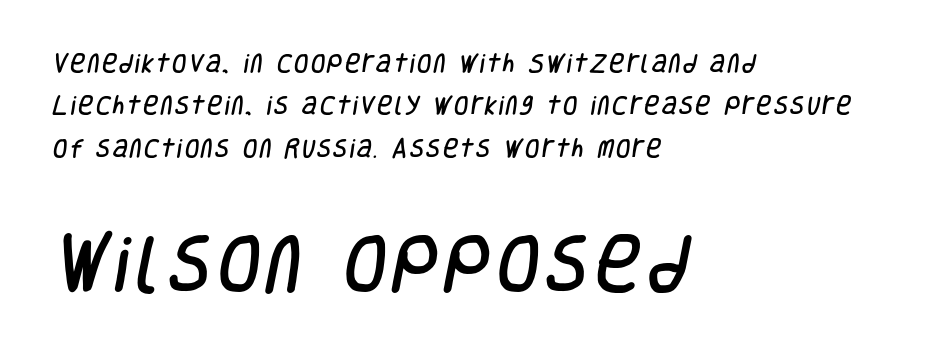
Typographically, this falls in the sans-serif category. Think of a printed novel: that variable character pitch is what you see here. A student would call this left alignment; a typographer would say flush left, rag right. If you squint, the bottom block still reads clearly — it's the larger of the two. Beneath every word, the page is bare.
